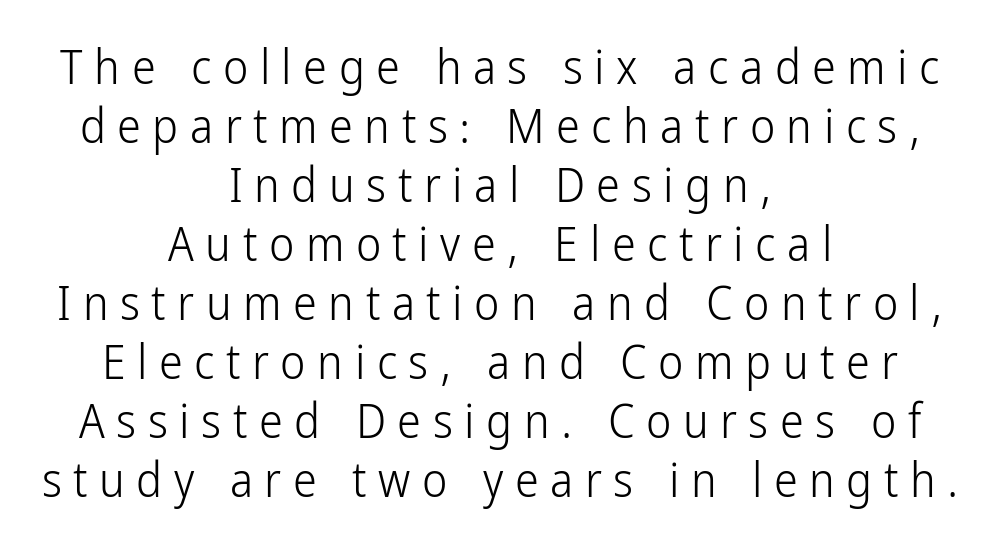
{"serif": "no", "italic": "no", "bold": "no", "weight": "light", "width": "condensed", "stroke_contrast": "low", "x_height": "medium", "monospaced": "no", "underline": "no", "align": "center", "line_spacing_ratio": 1.23, "letter_spacing": "wide", "letter_spacing_em": 0.24, "glyph_px": 48}
